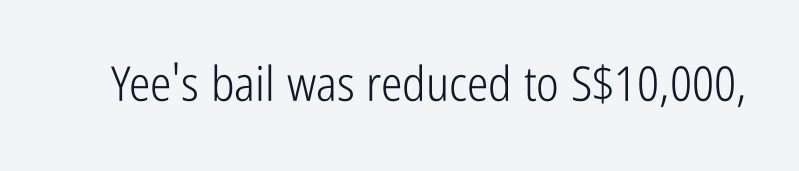
Posture: upright roman. Glance below the letters and you will spot only blank space. Counters stay open thanks to moderate or lighter strokes. Short note: letters normally spaced. The face used here is proportionally spaced, like ordinary book or web type. Does the type have serifs? No, each stem ends abruptly.
